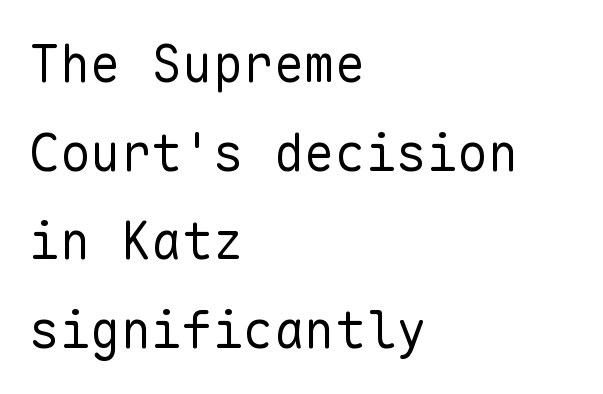
No word sits above an underline. The lettering stays uniformly vertical, giving the passage a roman look. Leftover space on each line is placed entirely after the last word. Nothing unusual about the tracking: characters are spaced as the font intends. The typesetting does not lean heavy: it is not bold.
